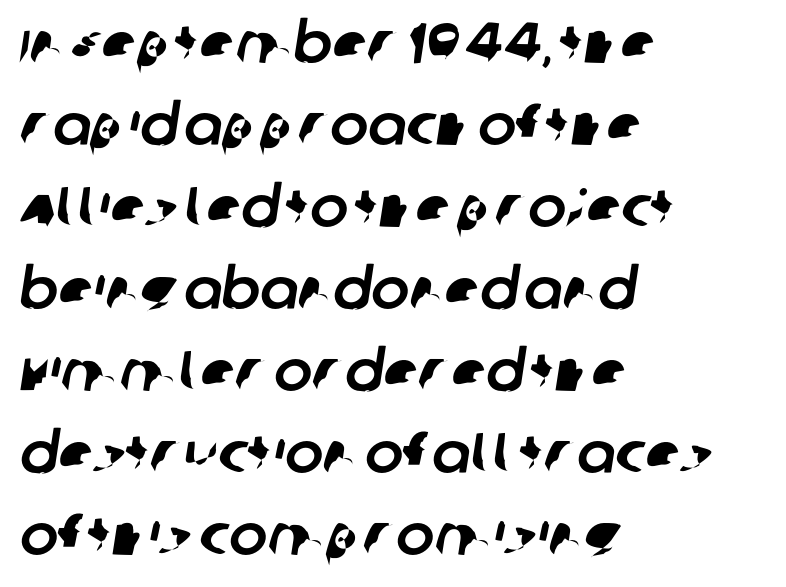
{"serif": "no", "width": "normal", "stroke_contrast": "low", "x_height": "large", "monospaced": "no", "underline": "no", "align": "left", "line_spacing": "normal", "line_spacing_ratio": 1.44, "letter_spacing": "normal", "letter_spacing_em": 0.0, "glyph_px": 57}
